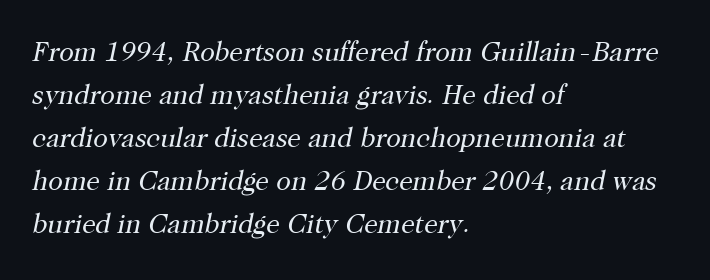
Unmarked baselines from the first word to the last. The rendering keeps characters at their native spacing. Caption: multi-line text, flush left, ragged right. Yep, that's italic — everything's leaning. Weight: not bold — regular or lighter.
